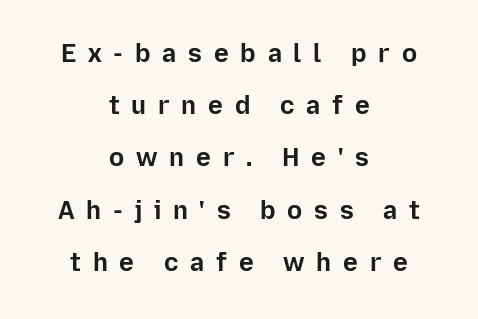
The image shows 25 px bold type, upright; set centered, loose line spacing (2.09x), unusually wide letter spacing (+0.47 em), not underlined.
